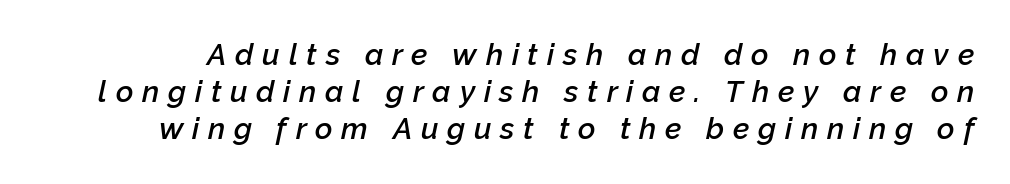
Caption: semibold face, moderately heavy strokes. The face used here is proportionally spaced, like ordinary book or web type. A typesetter would call this heavily tracked-out type. Just letters on the line, the space beneath them empty. Slant detected: the letters are inclined.
